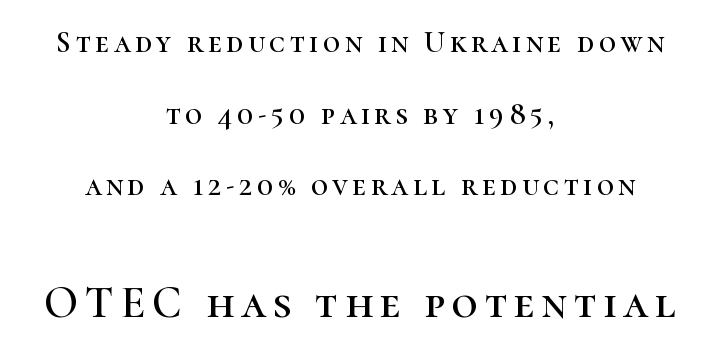
Q: Is the text italic (slanted)? A: No, it is upright.
Q: Is the typeface a serif or a sans-serif typeface? A: Serif.
Q: Is the text underlined? A: No.
Q: How is the paragraph aligned? A: Centered.
Q: Is the spacing between lines tight, normal or loose? A: Loose.
Q: Which block of text is set in a larger size, the first (top) or the second (bottom)? A: The second (bottom) one.
Q: Width (condensed, normal, or wide)? A: Normal.
Q: Stroke contrast? A: High.
Q: x-height? A: Medium.
Q: Monospaced? A: No.
